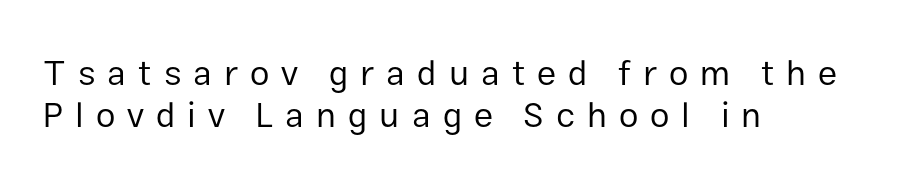
{"serif": "no", "italic": "no", "bold": "no", "weight": "regular", "width": "normal", "stroke_contrast": "low", "x_height": "medium", "monospaced": "no", "underline": "no", "align": "left", "line_spacing_ratio": 1.2, "letter_spacing": "wide", "letter_spacing_em": 0.34, "glyph_px": 35}
